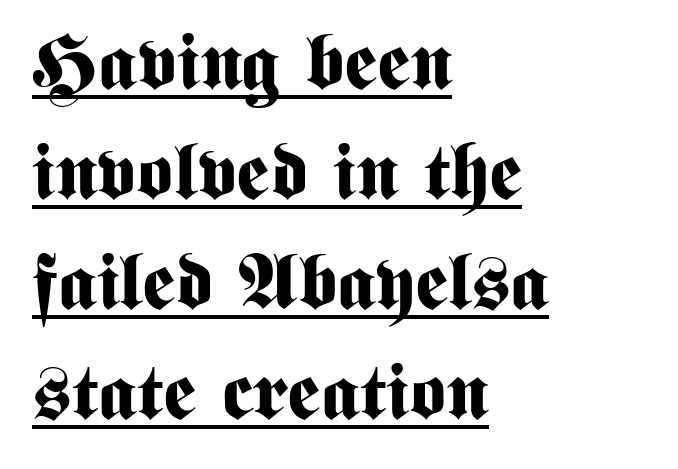
The image shows 78 px bold, condensed sans-serif type, upright; set left-aligned, normal line spacing (1.41x), normal letter spacing, underlined; medium stroke contrast and a medium x-height.
